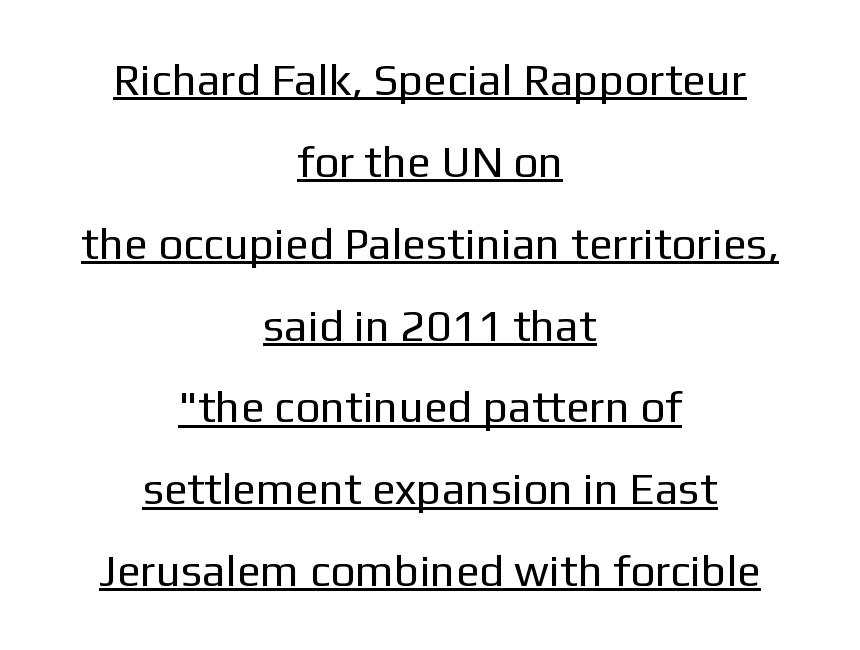
Posture: vertical. This rendering employs a face without finishing strokes, i.e., a sans-serif. Between one letter and the next there's only the usual sliver of space. You could not count columns in this text — the font is proportionally spaced.
